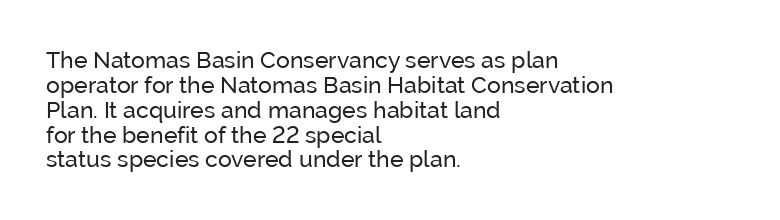
The image shows 23 px text type, upright; set left-aligned, tight line spacing (1.08x), normal letter spacing, not underlined.
